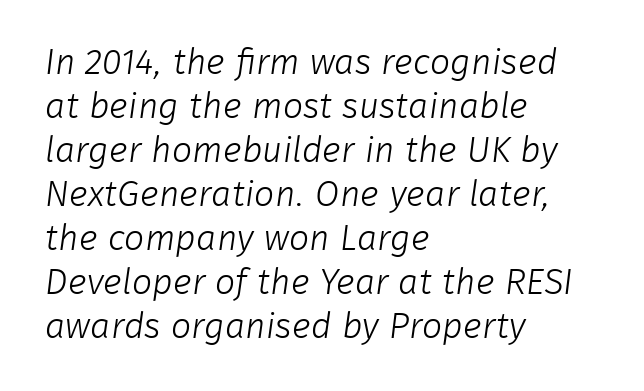
The image shows 36 px light sans-serif type; set left-aligned, line spacing 1.22x, normal letter spacing, not underlined; low stroke contrast and a medium x-height.
